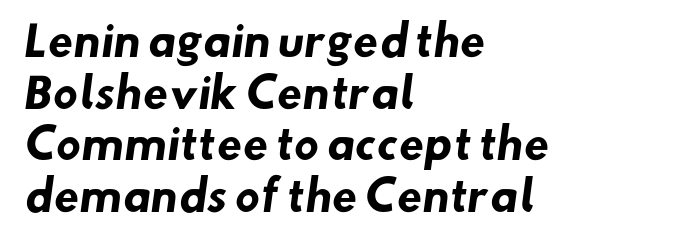
{"serif": "no", "bold": "yes", "weight": "heavy", "width": "normal", "stroke_contrast": "low", "x_height": "small", "monospaced": "no", "underline": "no", "align": "left", "line_spacing": "normal", "line_spacing_ratio": 1.26, "letter_spacing": "normal", "letter_spacing_em": 0.0, "glyph_px": 41}
